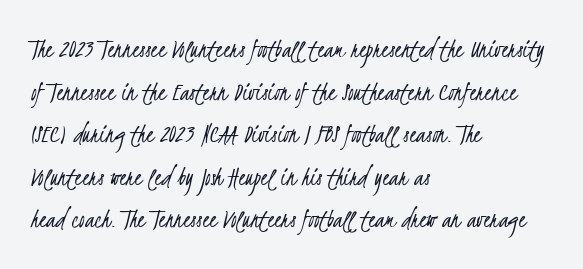
The image shows 28 px light, condensed sans-serif type; set left-aligned, normal line spacing (1.52x), normal letter spacing, not underlined; low stroke contrast and a small x-height.
